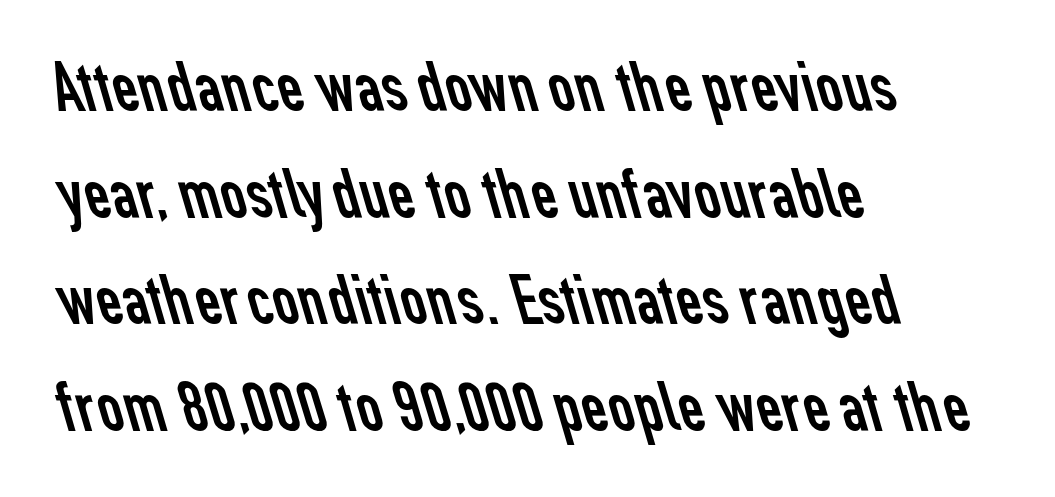
Q: Is the text bold? A: No.
Q: Is the typeface a serif or a sans-serif typeface? A: Sans-serif.
Q: Is the text underlined? A: No.
Q: How is the paragraph aligned? A: Left-aligned.
Q: Is the spacing between letters normal or unusually wide? A: Normal.
Q: Is the spacing between lines tight, normal or loose? A: Normal.
Q: Width (condensed, normal, or wide)? A: Normal.
Q: Stroke contrast? A: Low.
Q: x-height? A: Medium.
Q: Monospaced? A: No.
